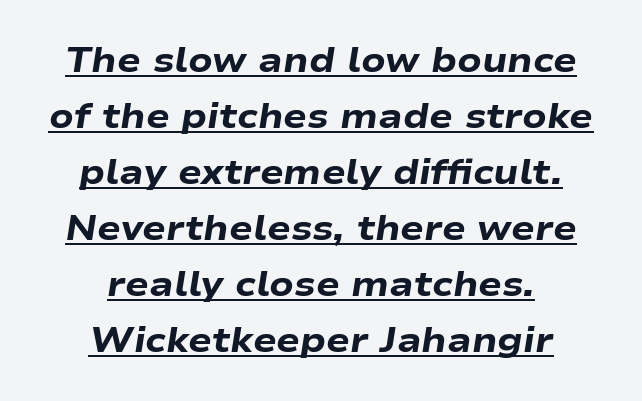
Letter spacing: default. The leading is moderate, giving the passage an even texture. Pretty heavy lettering here — definitely bold. The axis of the letterforms is tilted away from vertical. The rag falls on both sides of this text block equally.
